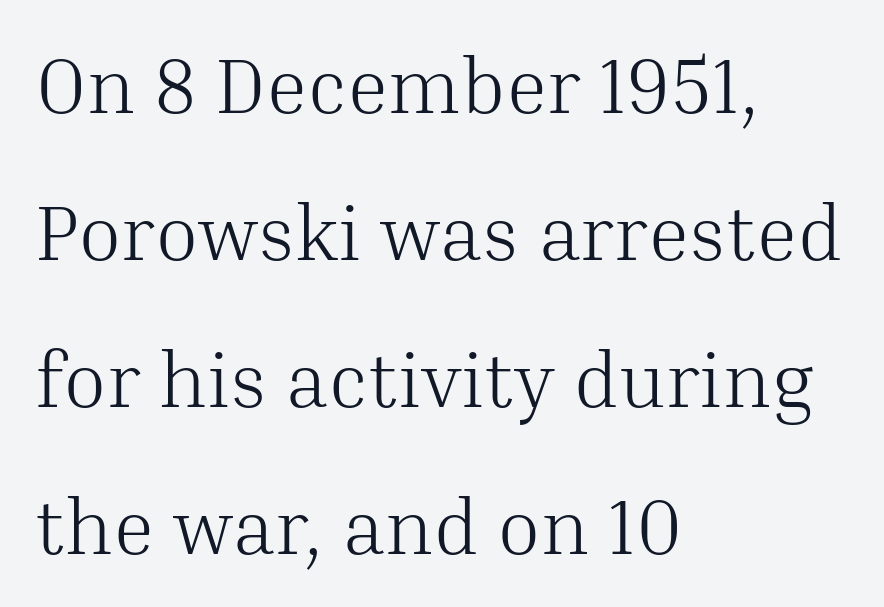
Q: Is the text bold? A: No.
Q: Is the text italic (slanted)? A: No, it is upright.
Q: Is the typeface a serif or a sans-serif typeface? A: Serif.
Q: Is the text underlined? A: No.
Q: How is the paragraph aligned? A: Left-aligned.
Q: Is the spacing between letters normal or unusually wide? A: Normal.
Q: Width (condensed, normal, or wide)? A: Normal.
Q: Stroke contrast? A: Medium.
Q: x-height? A: Medium.
Q: Monospaced? A: No.
